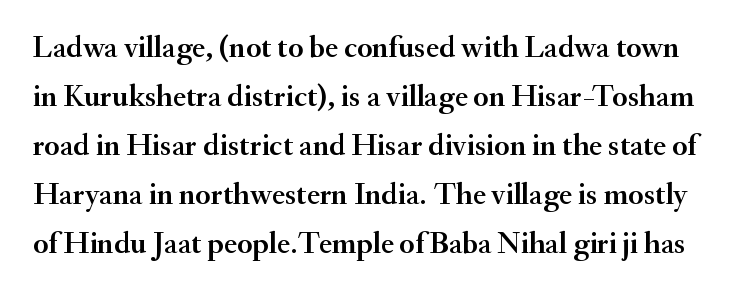
Rule under the text: the space is simply empty. Here the glyphs are tracked normally, forming tight word shapes. The rendering uses natural spacing where letterforms have individual widths. The specimen reads as upright at a glance. Observe the serifs anchoring each vertical stroke in this sample.
